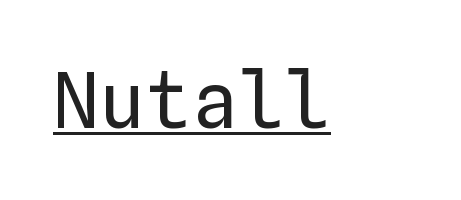
{"italic": "no", "bold": "no", "weight": "regular", "width": "normal", "stroke_contrast": "low", "x_height": "medium", "monospaced": "yes", "underline": "yes", "letter_spacing": "normal", "letter_spacing_em": 0.0, "glyph_px": 77}
